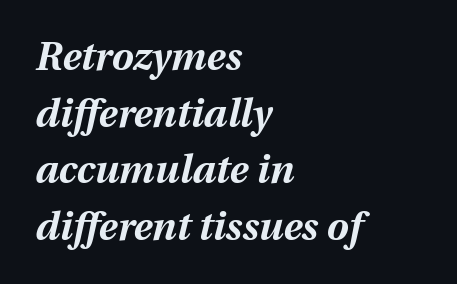
Q: Is the text bold? A: Yes.
Q: Is the text italic (slanted)? A: Yes, it leans right by about 12 degrees.
Q: Is the text underlined? A: No.
Q: How is the paragraph aligned? A: Left-aligned.
Q: Is the spacing between letters normal or unusually wide? A: Normal.
Q: Is the spacing between lines tight, normal or loose? A: Normal.
Q: Width (condensed, normal, or wide)? A: Normal.
Q: Stroke contrast? A: Medium.
Q: x-height? A: Medium.
Q: Monospaced? A: No.
